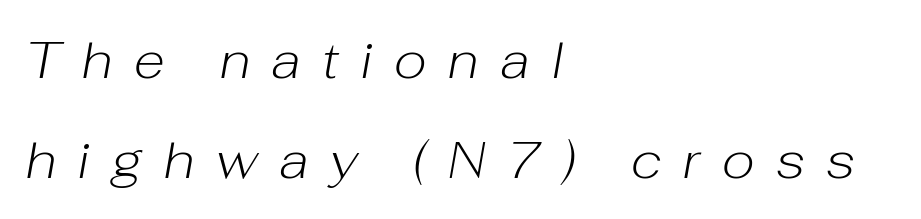
Q: Is the text bold? A: No.
Q: Is the text italic (slanted)? A: Yes, it leans right by about 10 degrees.
Q: Is the text underlined? A: No.
Q: How is the paragraph aligned? A: Left-aligned.
Q: Is the spacing between letters normal or unusually wide? A: Unusually wide.
Q: Is the spacing between lines tight, normal or loose? A: Loose.
Q: Width (condensed, normal, or wide)? A: Normal.
Q: Stroke contrast? A: Low.
Q: x-height? A: Medium.
Q: Monospaced? A: No.
